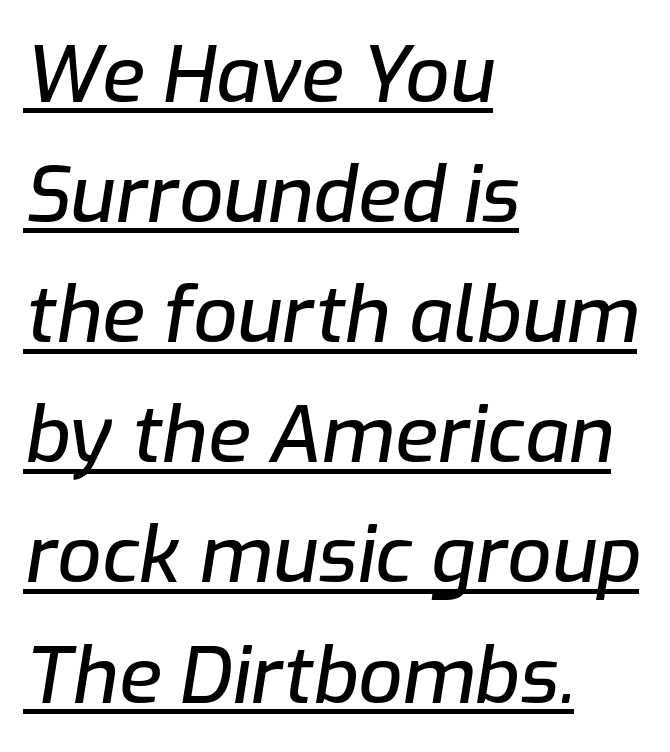
The image shows 78 px text type, italic (leaning right); set left-aligned, normal line spacing (1.54x), normal letter spacing, underlined; low stroke contrast and a medium x-height.
